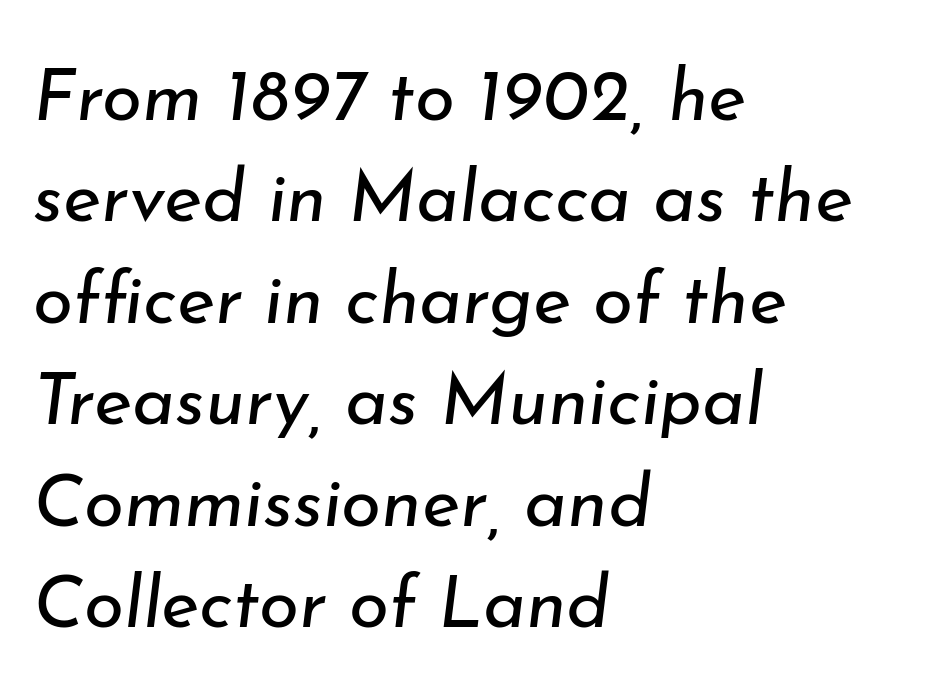
Each stroke keeps to a modest, everyday thickness or less. Characters follow at the spacing the type designer built in. The axis of the letterforms is tilted away from vertical. Leading matches the norm, producing a regular column. Layout note: lines flush left.
